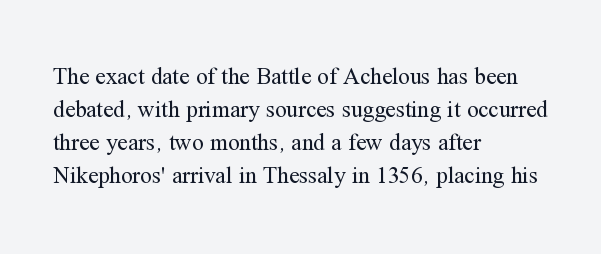
Honestly, the row spacing looks completely unremarkable. Caption: face not bold, strokes unweighted. Posture: vertical. This rendering features lettering with no underline. The setting favours the left margin, as ordinary paragraphs usually do.
